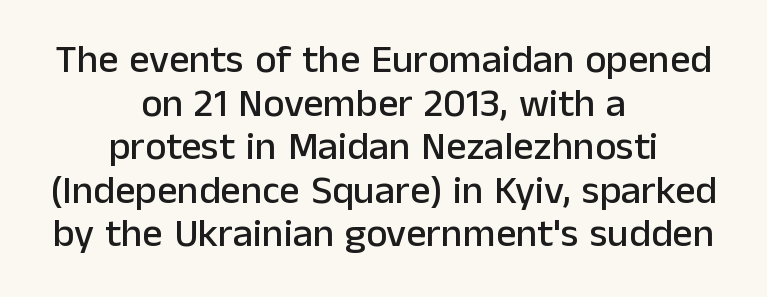
The passage shown has conventional tracking throughout. Grotesque or geometric, the face here clearly has no serifs. Caption: multi-line text, centered on the measure. Notice how the stems are strictly vertical — no italics here.
